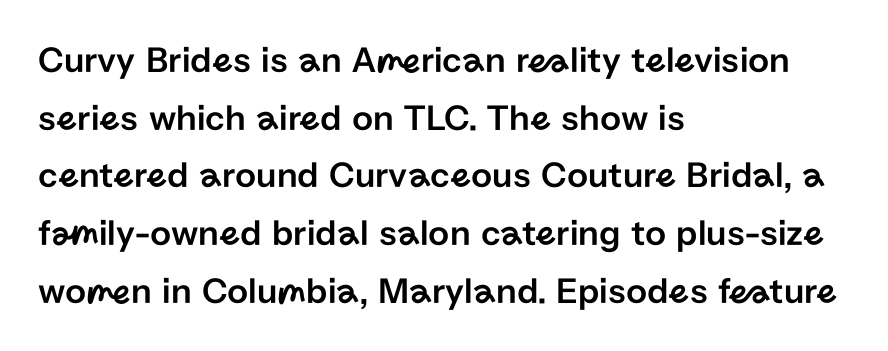
{"serif": "no", "italic": "no", "width": "normal", "stroke_contrast": "low", "x_height": "medium", "monospaced": "no", "underline": "no", "align": "left", "line_spacing": "normal", "line_spacing_ratio": 1.56, "letter_spacing": "normal", "letter_spacing_em": 0.0, "glyph_px": 37}
